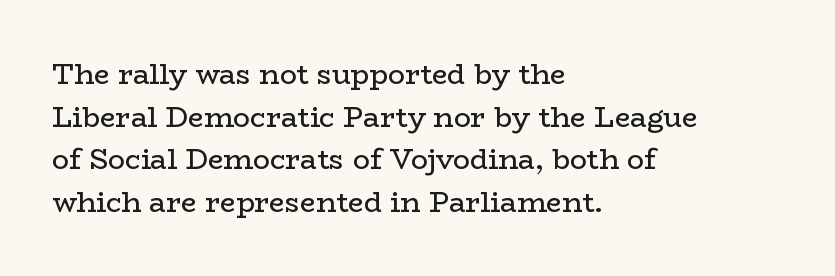
{"serif": "yes", "italic": "no", "bold": "no", "weight": "regular", "width": "wide", "stroke_contrast": "low", "x_height": "medium", "monospaced": "no", "underline": "no", "align": "left", "line_spacing": "normal", "line_spacing_ratio": 1.52, "letter_spacing": "normal", "letter_spacing_em": 0.0, "glyph_px": 28}
